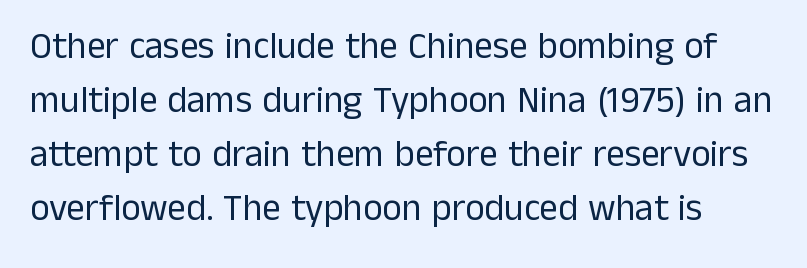
The image shows 37 px regular-weight sans-serif type, upright; set normal line spacing (1.46x), normal letter spacing, not underlined; low stroke contrast and a medium x-height.
